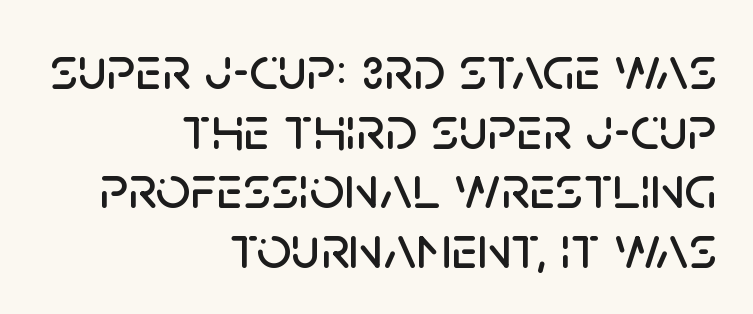
The image shows 62 px sans-serif type, upright; set right-aligned, tight line spacing (0.96x), normal letter spacing, not underlined; low stroke contrast and a large x-height.
